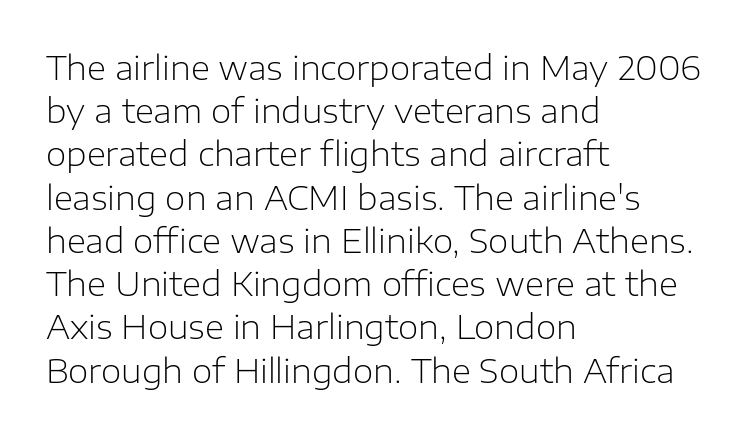
Q: Is the text bold? A: No.
Q: Is the text italic (slanted)? A: No, it is upright.
Q: Is the typeface a serif or a sans-serif typeface? A: Sans-serif.
Q: Is the text underlined? A: No.
Q: How is the paragraph aligned? A: Left-aligned.
Q: Is the spacing between letters normal or unusually wide? A: Normal.
Q: Is the spacing between lines tight, normal or loose? A: Normal.
Q: Width (condensed, normal, or wide)? A: Normal.
Q: Stroke contrast? A: Low.
Q: x-height? A: Medium.
Q: Monospaced? A: No.
